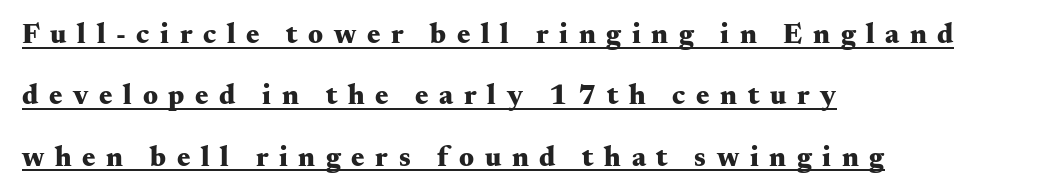
This is roman type, the default non-slanted kind. Strong, thick strokes mark this as bold type. This sample has the flowing, uneven cadence of proportional lettering. The glyphs in this specimen are seriffed. The lines in this sample share a left origin and differ only in where they stop. The designer dialed line spacing up above the default.
